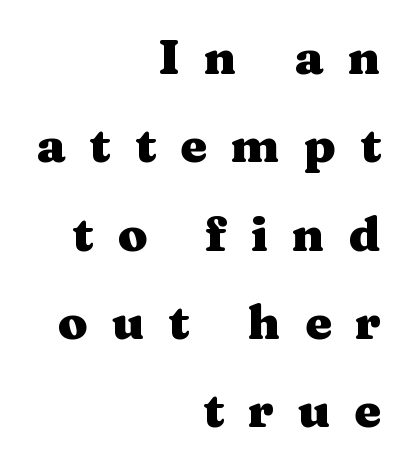
Proportional: the letters do not fall into vertical columns. Bold? Absolutely — the strokes are thick and heavy. Words float on clear page, feet unadorned. These lines are set flush right with a ragged left edge.
